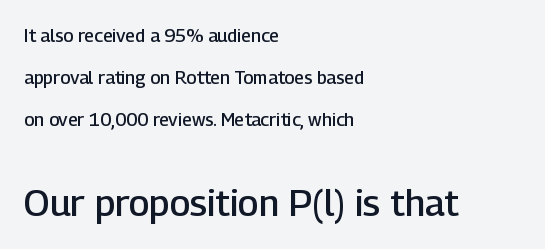
{"serif": "no", "italic": "no", "bold": "semi", "weight": "semibold", "width": "normal", "stroke_contrast": "low", "x_height": "medium", "monospaced": "no", "underline": "no", "align": "left", "line_spacing": "loose", "line_spacing_ratio": 2.34, "letter_spacing": "normal", "letter_spacing_em": 0.0, "larger_block": "second", "size_ratio": 2.06, "glyph_px": 37}
